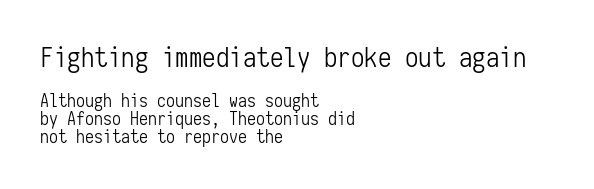
{"italic": "no", "bold": "no", "underline": "no", "align": "left", "line_spacing": "tight", "line_spacing_ratio": 1.01, "letter_spacing": "normal", "letter_spacing_em": 0.0, "larger_block": "first", "size_ratio": 1.5, "glyph_px": 27}
